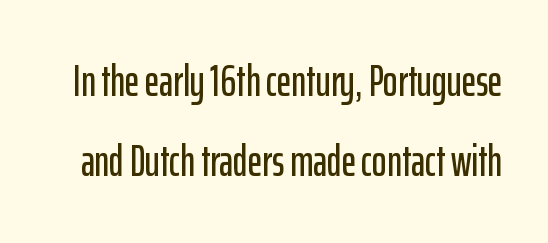
These lines keep a tight, regular rhythm from letter to letter. Each letter keeps its own natural width here, so spacing adapts to shape. The font's upright variant was chosen for this text. Underline: absent. The glyphs in this specimen are sans serif.
